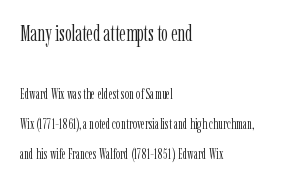
{"italic": "no", "bold": "no", "underline": "no", "align": "left", "line_spacing": "loose", "line_spacing_ratio": 2.15, "letter_spacing": "normal", "letter_spacing_em": 0.0, "larger_block": "first", "size_ratio": 1.57, "glyph_px": 22}
